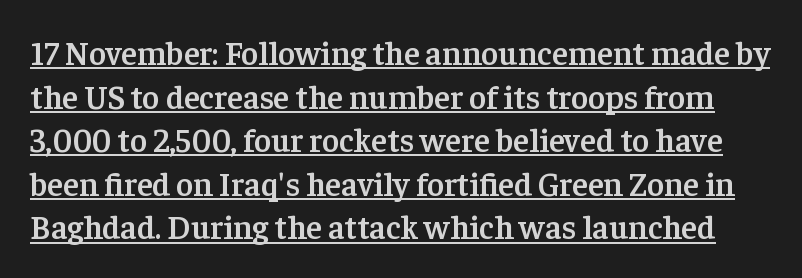
Proportional: the letters do not fall into vertical columns. Old-style or modern, the face here clearly has serifs. Students, observe: this is what conventionally led text looks like. Honestly, the underline is the first thing you notice here. The specimen reads as upright at a glance. Observe the ordinary spacing: letters are neighbours, not strangers.
